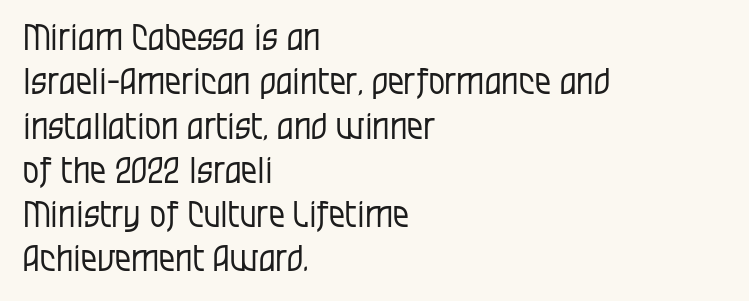
The image shows 36 px regular-weight, condensed sans-serif type, upright; set left-aligned, line spacing 1.23x, normal letter spacing, not underlined; low stroke contrast and a large x-height.
